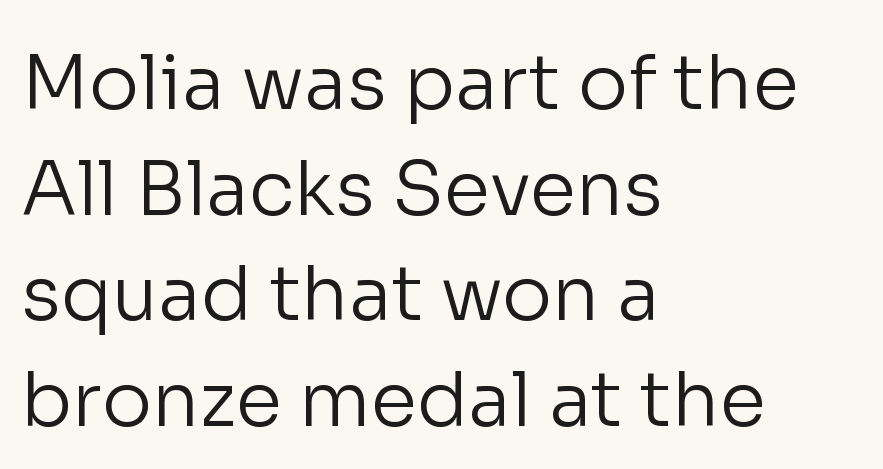
{"serif": "no", "italic": "no", "bold": "no", "weight": "regular", "width": "normal", "stroke_contrast": "low", "x_height": "medium", "monospaced": "no", "underline": "no", "align": "left", "line_spacing": "normal", "line_spacing_ratio": 1.41, "letter_spacing": "normal", "letter_spacing_em": 0.0, "glyph_px": 75}
